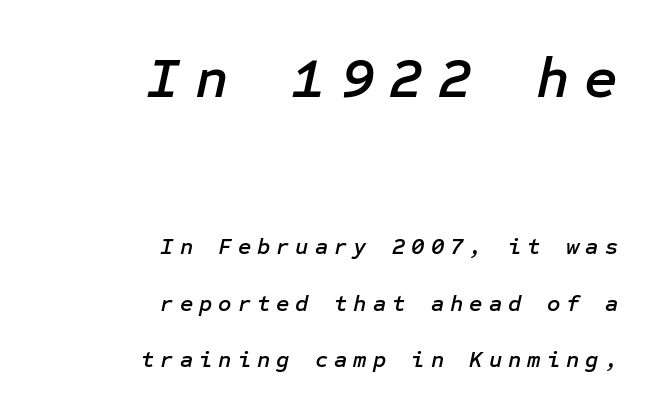
The image shows 58 px text type, italic (leaning right); set right-aligned, loose line spacing (2.46x), unusually wide letter spacing (+0.26 em), not underlined; the first (top) block is 2.52x larger; low stroke contrast and a medium x-height.
